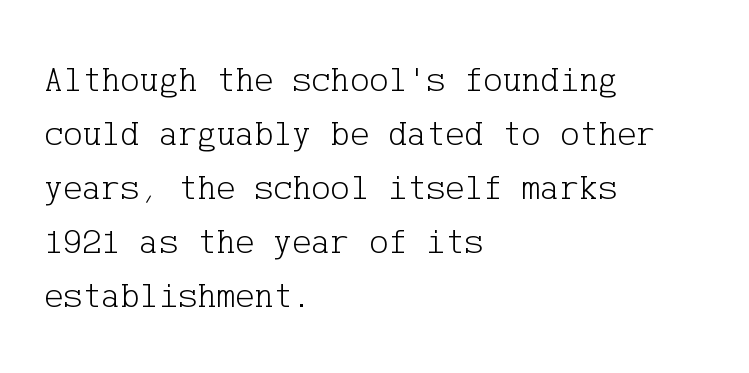
Summary of weight: not heavy and not bold. Every character sits straight up, as roman type does. Standard letterfit; no display-style spreading of the glyphs. Regarding serifs, this sample has them. Where is the straight margin? On the left.
